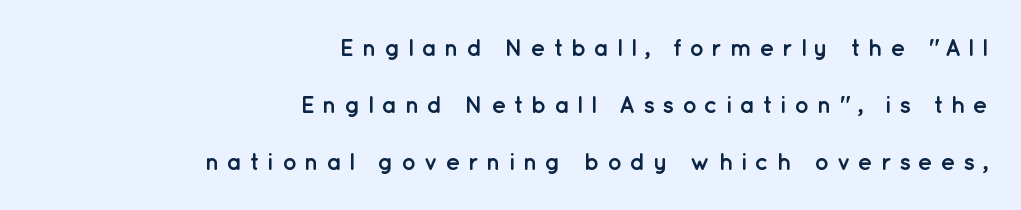
Descenders are the only things crossing below the line. What's the leading like? Stretched, with rows far apart. Ascenders rise straight up at ninety degrees. The paragraph has a hard right edge and a soft left edge.
